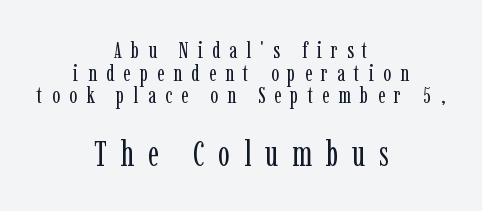
Serifs: yes, visible at the terminals of the letterforms. Reading down the block, each line starts at a different indent, mirrored at its end. The tracking jumps out immediately: characters are airy and widely separated. Which of the two is more prominent by size? The second, at the bottom.
